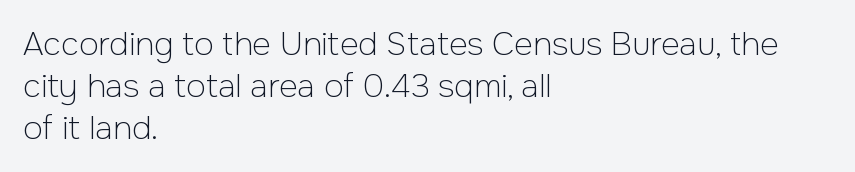
Q: Is the text bold? A: No.
Q: Is the text italic (slanted)? A: No, it is upright.
Q: Is the typeface a serif or a sans-serif typeface? A: Sans-serif.
Q: Is the text underlined? A: No.
Q: How is the paragraph aligned? A: Left-aligned.
Q: Is the spacing between letters normal or unusually wide? A: Normal.
Q: Is the spacing between lines tight, normal or loose? A: Normal.
Q: Width (condensed, normal, or wide)? A: Normal.
Q: Stroke contrast? A: Low.
Q: x-height? A: Medium.
Q: Monospaced? A: No.
